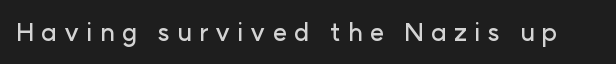
The image shows 25 px text type, upright; set unusually wide letter spacing (+0.28 em), not underlined.
